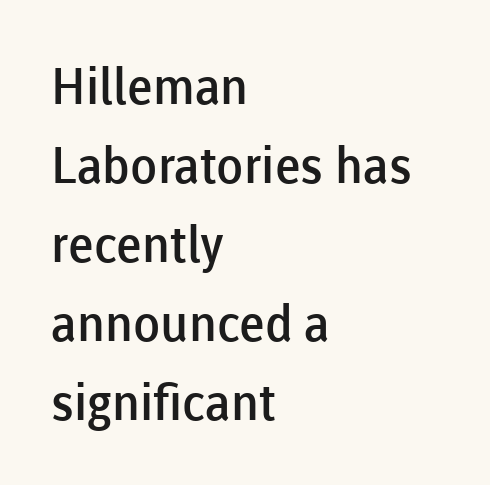
Q: Is the text bold? A: Semi-bold.
Q: Is the text italic (slanted)? A: No, it is upright.
Q: Is the typeface a serif or a sans-serif typeface? A: Sans-serif.
Q: Is the text underlined? A: No.
Q: How is the paragraph aligned? A: Left-aligned.
Q: Is the spacing between letters normal or unusually wide? A: Normal.
Q: Is the spacing between lines tight, normal or loose? A: Normal.
Q: Width (condensed, normal, or wide)? A: Normal.
Q: Stroke contrast? A: Low.
Q: x-height? A: Medium.
Q: Monospaced? A: No.
